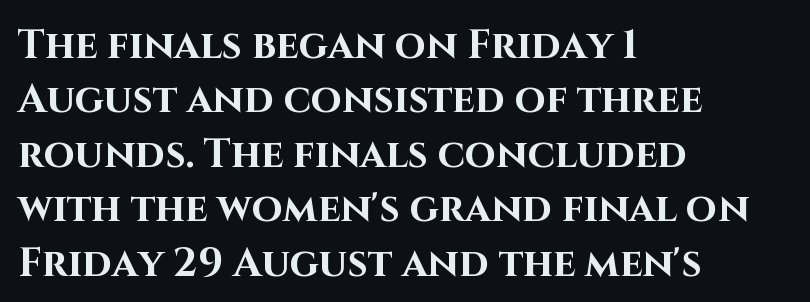
{"serif": "no", "italic": "no", "bold": "yes", "weight": "bold", "width": "normal", "stroke_contrast": "high", "x_height": "large", "monospaced": "no", "underline": "no", "align": "left", "line_spacing": "normal", "line_spacing_ratio": 1.36, "letter_spacing": "normal", "letter_spacing_em": 0.0, "glyph_px": 40}
